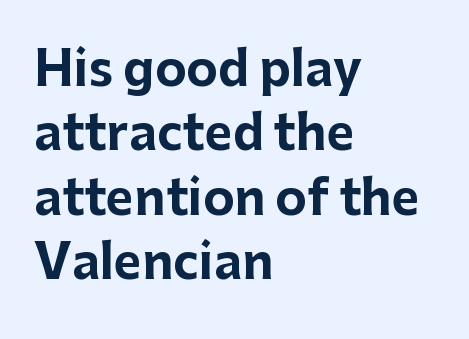
The lines sit at an ordinary, default distance from one another. Just letters on the line, the space beneath them empty. Serif or sans? Sans — the stroke terminals are bare. The rag falls on the right side of this text block. Think of a printed novel: that variable character pitch is what you see here. Standard letterfit; no display-style spreading of the glyphs.
